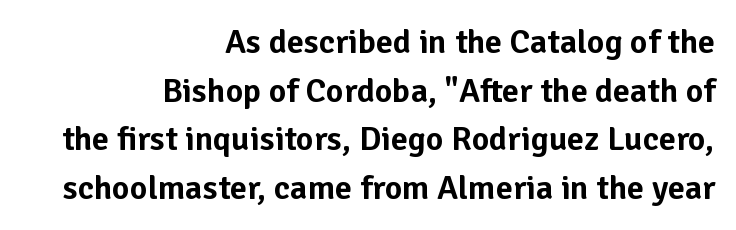
Q: Is the text italic (slanted)? A: No, it is upright.
Q: Is the typeface a serif or a sans-serif typeface? A: Sans-serif.
Q: Is the text underlined? A: No.
Q: How is the paragraph aligned? A: Right-aligned.
Q: Is the spacing between letters normal or unusually wide? A: Normal.
Q: Is the spacing between lines tight, normal or loose? A: Normal.
Q: Width (condensed, normal, or wide)? A: Normal.
Q: Stroke contrast? A: Low.
Q: x-height? A: Medium.
Q: Monospaced? A: No.
